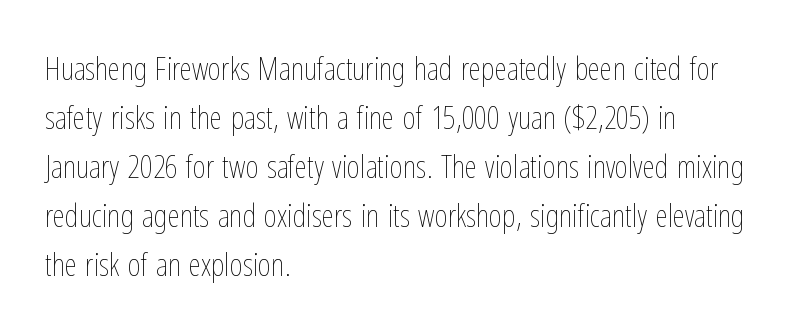
{"italic": "no", "bold": "no", "weight": "thin", "width": "condensed", "stroke_contrast": "low", "x_height": "medium", "monospaced": "no", "underline": "no", "align": "left", "line_spacing": "normal", "line_spacing_ratio": 1.53, "letter_spacing": "normal", "letter_spacing_em": 0.0, "glyph_px": 32}
